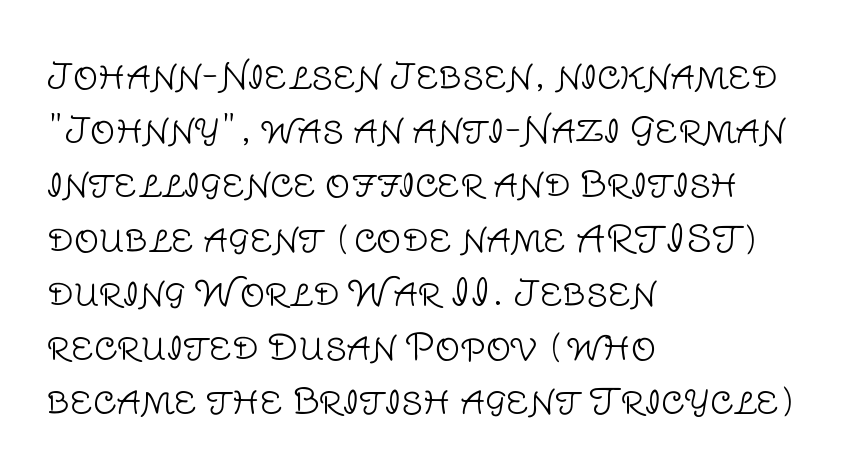
{"serif": "no", "bold": "no", "weight": "light", "width": "normal", "stroke_contrast": "low", "x_height": "large", "monospaced": "no", "underline": "no", "align": "left", "line_spacing": "normal", "line_spacing_ratio": 1.55, "letter_spacing": "normal", "letter_spacing_em": 0.0, "glyph_px": 35}
